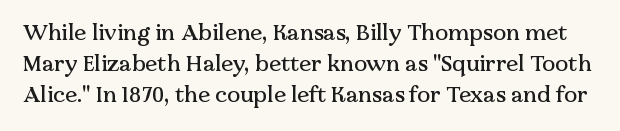
Style check: upright. The gaps between neighbouring characters are ordinary and unremarkable. Underlining? Definitely not there. Students, observe: this is what conventionally led text looks like.
